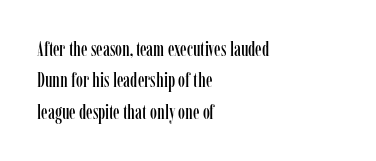
The image shows 20 px text type, upright; set left-aligned, normal line spacing (1.57x), normal letter spacing, not underlined.
